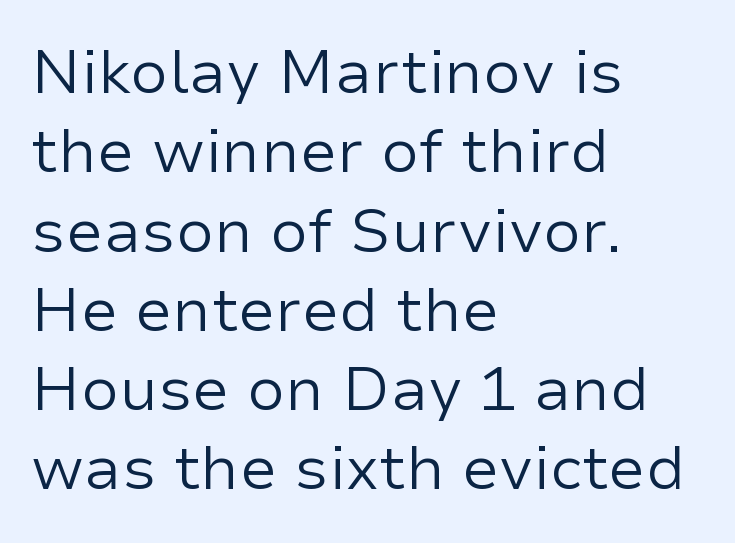
{"serif": "no", "italic": "no", "bold": "no", "weight": "regular", "width": "normal", "stroke_contrast": "low", "x_height": "medium", "monospaced": "no", "underline": "no", "align": "left", "line_spacing": "normal", "line_spacing_ratio": 1.3, "letter_spacing": "normal", "letter_spacing_em": 0.0, "glyph_px": 61}
